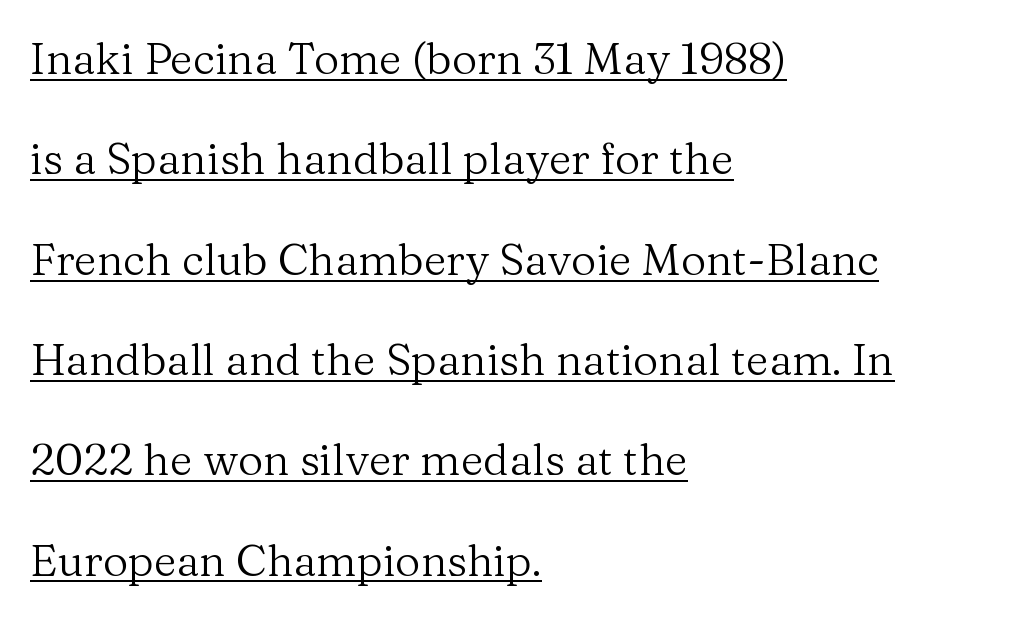
Q: Is the text bold? A: No.
Q: Is the text italic (slanted)? A: No, it is upright.
Q: Is the typeface a serif or a sans-serif typeface? A: Serif.
Q: Is the text underlined? A: Yes.
Q: How is the paragraph aligned? A: Left-aligned.
Q: Is the spacing between letters normal or unusually wide? A: Normal.
Q: Is the spacing between lines tight, normal or loose? A: Loose.
Q: Width (condensed, normal, or wide)? A: Normal.
Q: Stroke contrast? A: Medium.
Q: x-height? A: Medium.
Q: Monospaced? A: No.
